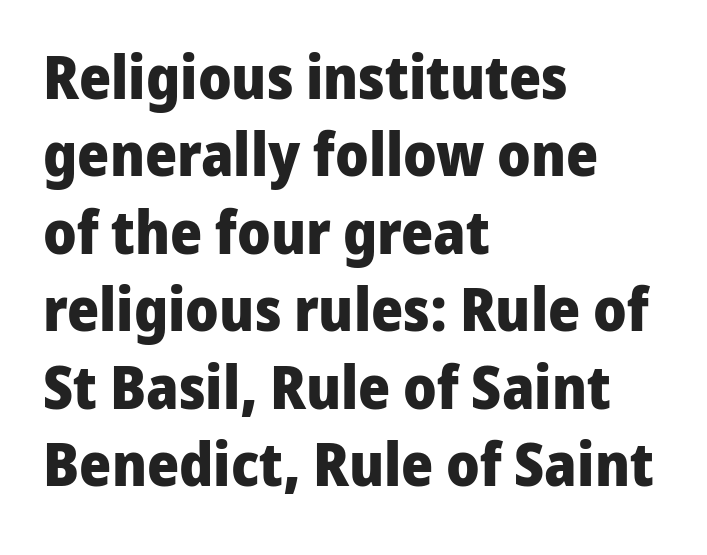
{"serif": "no", "italic": "no", "bold": "yes", "weight": "heavy", "width": "normal", "stroke_contrast": "low", "x_height": "medium", "monospaced": "no", "underline": "no", "align": "left", "line_spacing": "normal", "line_spacing_ratio": 1.27, "letter_spacing": "normal", "letter_spacing_em": 0.0, "glyph_px": 61}
